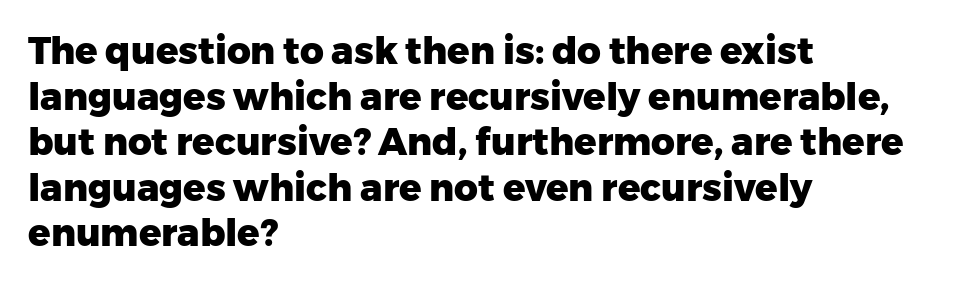
Q: Is the text bold? A: Yes.
Q: Is the text italic (slanted)? A: No, it is upright.
Q: Is the typeface a serif or a sans-serif typeface? A: Sans-serif.
Q: Is the text underlined? A: No.
Q: How is the paragraph aligned? A: Left-aligned.
Q: Is the spacing between letters normal or unusually wide? A: Normal.
Q: Width (condensed, normal, or wide)? A: Normal.
Q: Stroke contrast? A: Low.
Q: x-height? A: Medium.
Q: Monospaced? A: No.
